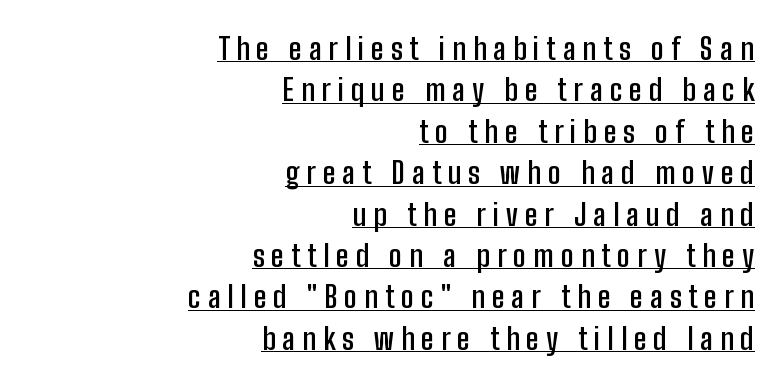
Q: Is the text bold? A: Semi-bold.
Q: Is the text italic (slanted)? A: No, it is upright.
Q: Is the typeface a serif or a sans-serif typeface? A: Sans-serif.
Q: Is the text underlined? A: Yes.
Q: How is the paragraph aligned? A: Right-aligned.
Q: Is the spacing between letters normal or unusually wide? A: Unusually wide.
Q: Is the spacing between lines tight, normal or loose? A: Normal.
Q: Width (condensed, normal, or wide)? A: Condensed.
Q: Stroke contrast? A: Low.
Q: x-height? A: Medium.
Q: Monospaced? A: No.
